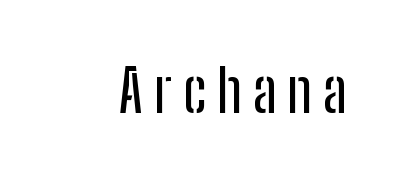
{"serif": "no", "italic": "no", "width": "condensed", "stroke_contrast": "low", "x_height": "medium", "monospaced": "no", "underline": "no", "glyph_px": 59}
